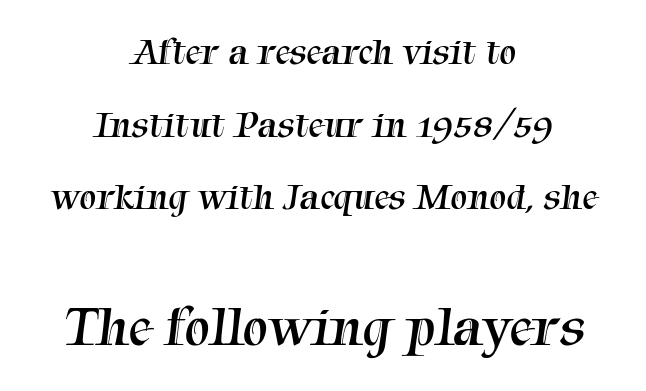
The image shows 57 px regular-weight serif type; set centered, loose line spacing (1.91x), normal letter spacing, not underlined; the second (bottom) block is 1.5x larger; medium stroke contrast and a medium x-height.
